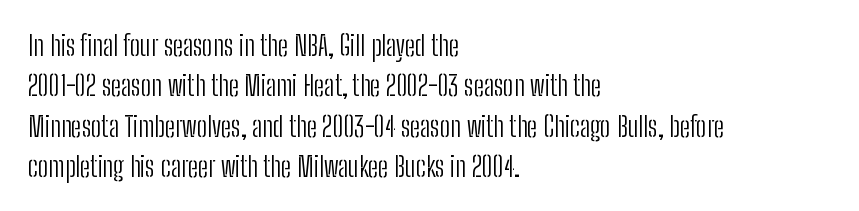
Q: Is the text bold? A: No.
Q: Is the text italic (slanted)? A: No, it is upright.
Q: Is the typeface a serif or a sans-serif typeface? A: Sans-serif.
Q: Is the text underlined? A: No.
Q: How is the paragraph aligned? A: Left-aligned.
Q: Is the spacing between letters normal or unusually wide? A: Normal.
Q: Is the spacing between lines tight, normal or loose? A: Normal.
Q: Width (condensed, normal, or wide)? A: Condensed.
Q: Stroke contrast? A: Low.
Q: x-height? A: Medium.
Q: Monospaced? A: No.
